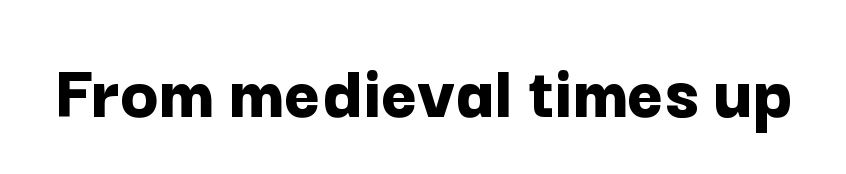
The image shows 79 px bold sans-serif type, upright; set normal letter spacing, not underlined; low stroke contrast and a medium x-height.
